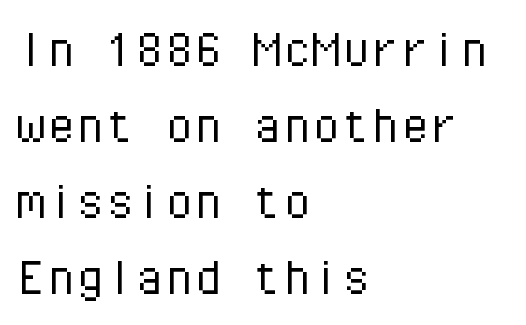
Words float on clear page, feet unadorned. Think of a typewriter: that constant character pitch is what you see here. The vertical gap from one line to the next is medium. No letter is thick-stroked: the sample isn't bold.
